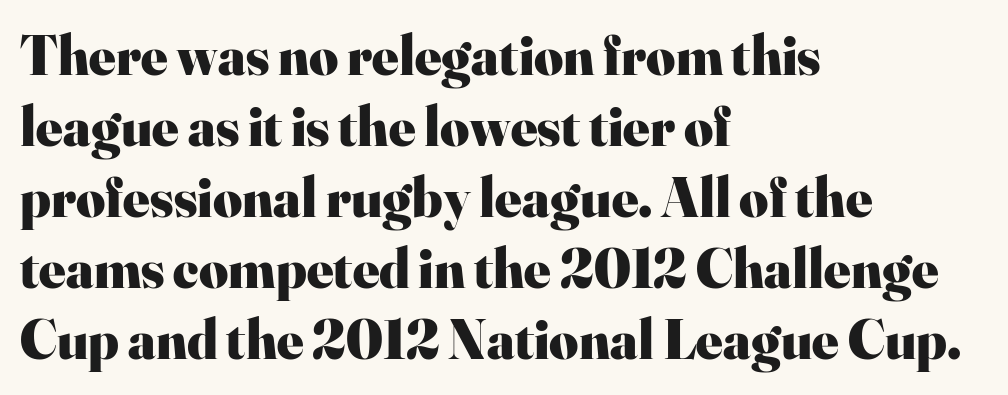
Q: Is the text bold? A: Yes.
Q: Is the text italic (slanted)? A: No, it is upright.
Q: Is the typeface a serif or a sans-serif typeface? A: Serif.
Q: Is the text underlined? A: No.
Q: How is the paragraph aligned? A: Left-aligned.
Q: Is the spacing between letters normal or unusually wide? A: Normal.
Q: Is the spacing between lines tight, normal or loose? A: Normal.
Q: Width (condensed, normal, or wide)? A: Normal.
Q: Stroke contrast? A: High.
Q: x-height? A: Small.
Q: Monospaced? A: No.
